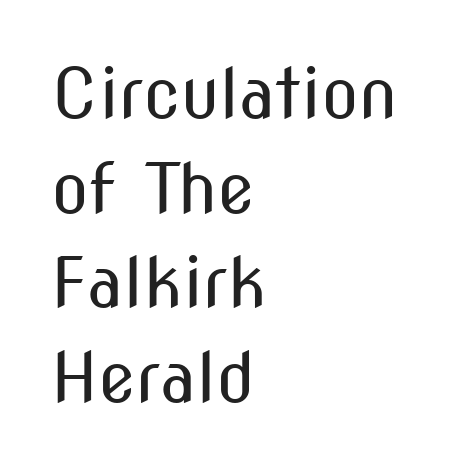
The image shows 69 px regular-weight, condensed sans-serif type, upright; set left-aligned, normal line spacing (1.37x), normal letter spacing, not underlined; medium stroke contrast and a medium x-height.
